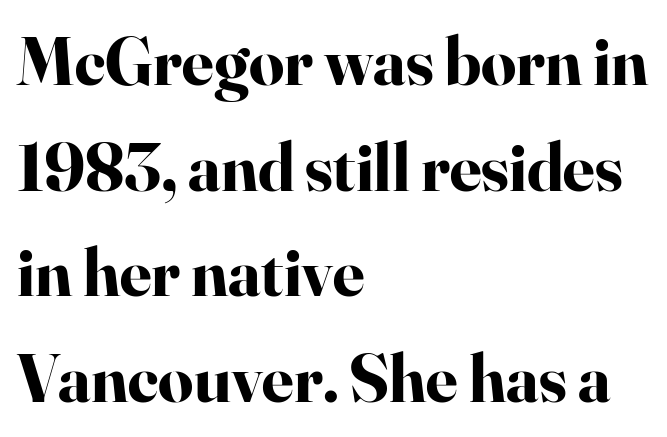
Ordinary non-slanted type is in use. Tracking here is standard; glyphs follow each other at the usual distance. Type without underlining. The vertical gap from one line to the next is medium. The paragraph has a hard left edge and a soft right edge. These words are printed bold, with thick strokes throughout.
